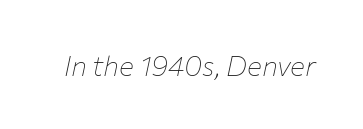
Q: Is the text bold? A: No.
Q: Is the text italic (slanted)? A: Yes, it leans right by about 12 degrees.
Q: Is the text underlined? A: No.
Q: Is the spacing between letters normal or unusually wide? A: Normal.
Q: Width (condensed, normal, or wide)? A: Normal.
Q: Stroke contrast? A: Low.
Q: x-height? A: Medium.
Q: Monospaced? A: No.
